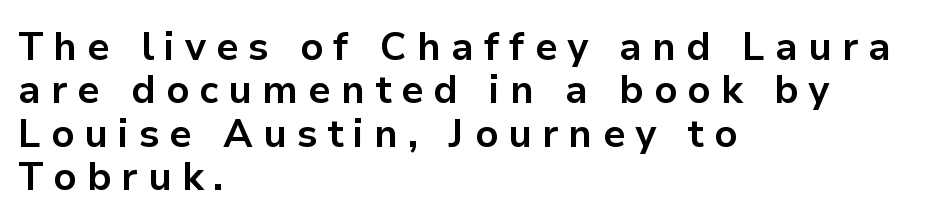
Nope, not italic — everything's standing straight. Alignment: flush left. Plain, unruled lines of type. The face used here has the dense, thick strokes of a bold.
